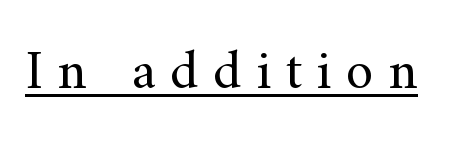
A typesetter would call this heavily tracked-out type. The lettering stays uniformly vertical, giving the passage a roman look. The face used here is proportionally spaced, like ordinary book or web type. Weight class: somewhere from thin through regular. The lettering is marked with a stroke running underneath it.
